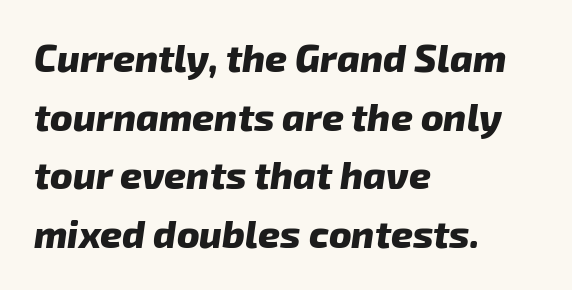
The tracking reads as untouched default to a designer's eye. Teacher's note: observe the even left margin — that is flush-left alignment. Evenly set lines give the paragraph a standard silhouette. Spacing verdict: proportional, widths tailored to each character. The words here are not underlined.
